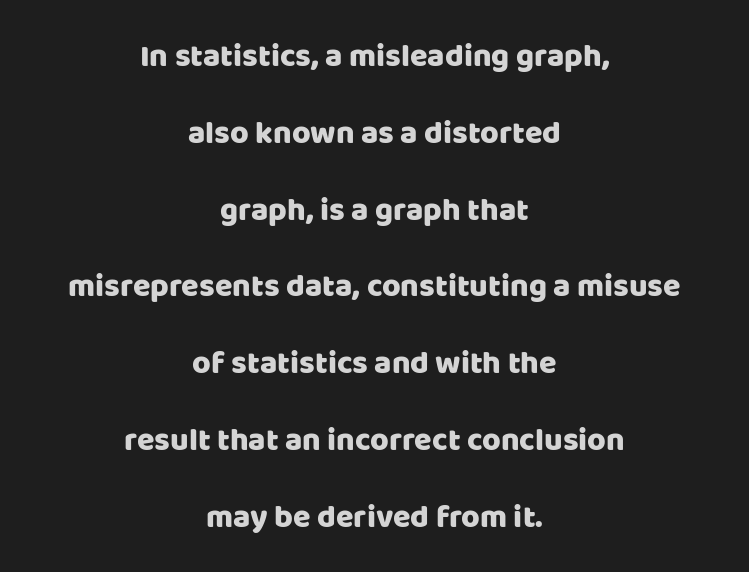
{"serif": "no", "italic": "no", "width": "normal", "stroke_contrast": "low", "x_height": "large", "monospaced": "no", "underline": "no", "align": "center", "line_spacing": "loose", "line_spacing_ratio": 2.4, "letter_spacing": "normal", "letter_spacing_em": 0.0, "glyph_px": 32}
